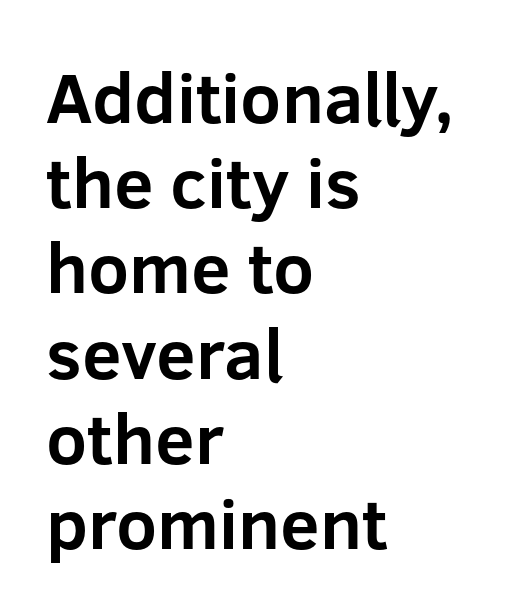
The image shows 71 px bold sans-serif type, upright; set left-aligned, line spacing 1.2x, normal letter spacing, not underlined; low stroke contrast and a medium x-height.
